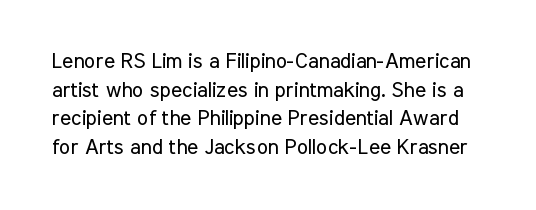
The image shows 21 px text type, upright; set normal line spacing (1.36x), normal letter spacing, not underlined.
